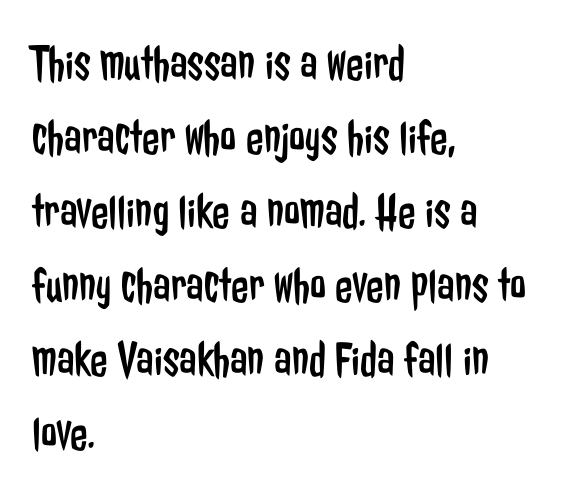
Q: Is the text bold? A: No.
Q: Is the text italic (slanted)? A: No, it is upright.
Q: Is the typeface a serif or a sans-serif typeface? A: Sans-serif.
Q: Is the text underlined? A: No.
Q: How is the paragraph aligned? A: Left-aligned.
Q: Is the spacing between letters normal or unusually wide? A: Normal.
Q: Is the spacing between lines tight, normal or loose? A: Normal.
Q: Width (condensed, normal, or wide)? A: Condensed.
Q: Stroke contrast? A: Low.
Q: x-height? A: Medium.
Q: Monospaced? A: No.
